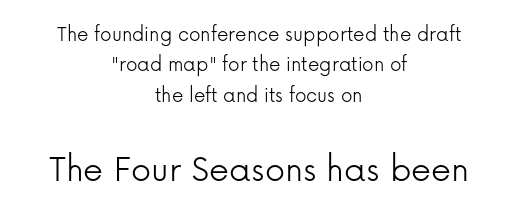
Q: Is the text bold? A: No.
Q: Is the text italic (slanted)? A: No, it is upright.
Q: Is the typeface a serif or a sans-serif typeface? A: Sans-serif.
Q: Is the text underlined? A: No.
Q: How is the paragraph aligned? A: Centered.
Q: Is the spacing between letters normal or unusually wide? A: Normal.
Q: Is the spacing between lines tight, normal or loose? A: Normal.
Q: Which block of text is set in a larger size, the first (top) or the second (bottom)? A: The second (bottom) one.
Q: Width (condensed, normal, or wide)? A: Normal.
Q: Stroke contrast? A: Low.
Q: x-height? A: Medium.
Q: Monospaced? A: No.
